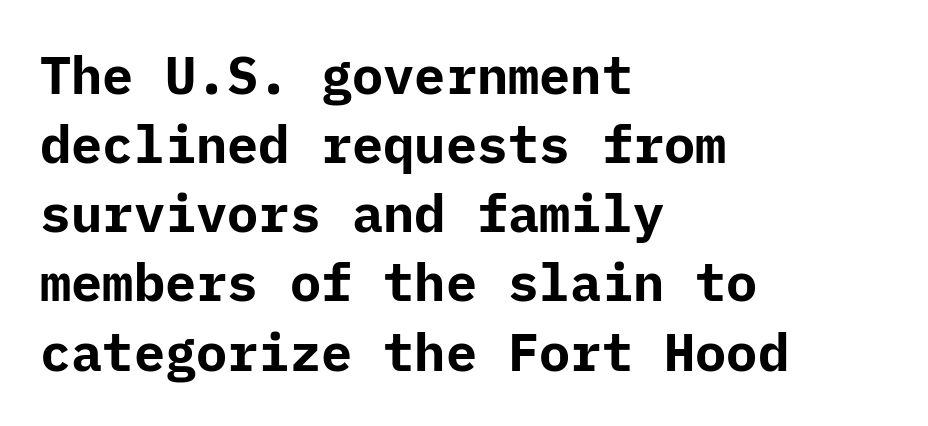
No feet cap the strokes, marking this as sans-serif type. How heavy is the stroke? Heavy — this is a bold. The text block is weighted toward the left margin, trailing off unevenly rightward. Notice how the stems are strictly vertical — no italics here. Underline: absent. Each new line begins a customary step beneath the previous one.
